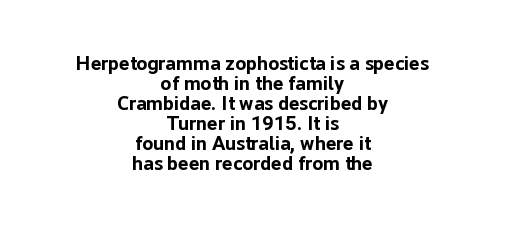
Horizontally, the lines are justified to the midpoint only. Anything drawn beneath the words? Only blank space. A typesetter would call this zero additional tracking. The passage shown is emphatically bold.
